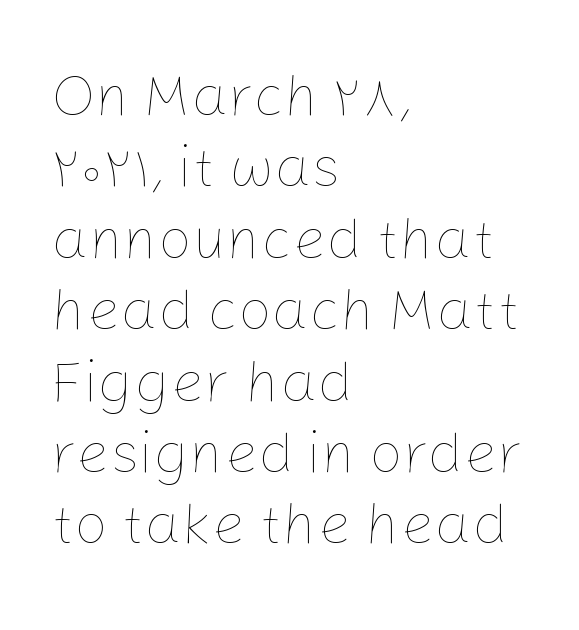
Q: Is the text bold? A: No.
Q: Is the text italic (slanted)? A: No, it is upright.
Q: Is the text underlined? A: No.
Q: How is the paragraph aligned? A: Left-aligned.
Q: Is the spacing between letters normal or unusually wide? A: Normal.
Q: Width (condensed, normal, or wide)? A: Normal.
Q: Stroke contrast? A: Low.
Q: x-height? A: Medium.
Q: Monospaced? A: No.
